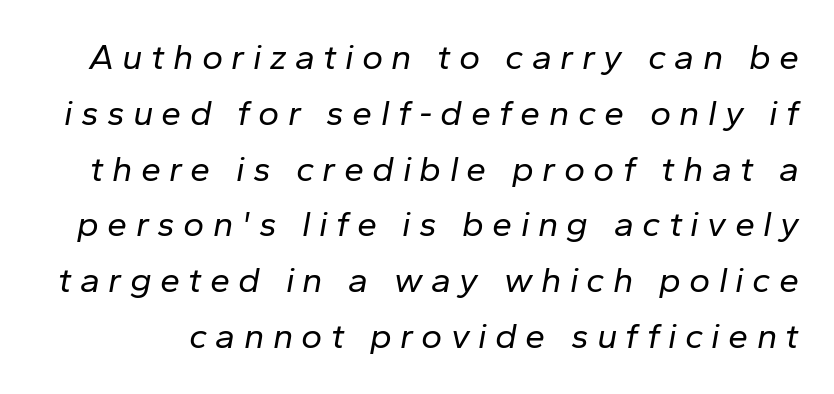
Q: Is the text bold? A: No.
Q: Is the text italic (slanted)? A: Yes, it leans right by about 10 degrees.
Q: Is the text underlined? A: No.
Q: Is the spacing between letters normal or unusually wide? A: Unusually wide.
Q: Is the spacing between lines tight, normal or loose? A: Normal.
Q: Width (condensed, normal, or wide)? A: Normal.
Q: Stroke contrast? A: Low.
Q: x-height? A: Medium.
Q: Monospaced? A: No.
